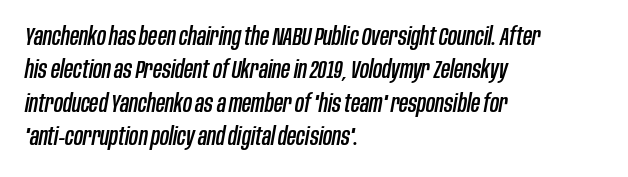
The image shows 25 px text type, italic (leaning right); set left-aligned, normal line spacing (1.34x), normal letter spacing, not underlined.
